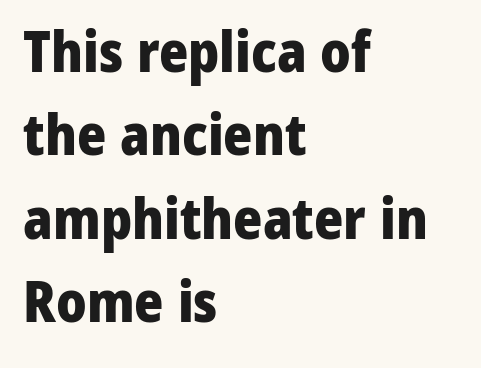
{"serif": "no", "italic": "no", "bold": "yes", "weight": "heavy", "width": "normal", "stroke_contrast": "low", "x_height": "medium", "monospaced": "no", "underline": "no", "align": "left", "line_spacing": "normal", "line_spacing_ratio": 1.49, "letter_spacing": "normal", "letter_spacing_em": 0.0, "glyph_px": 56}
